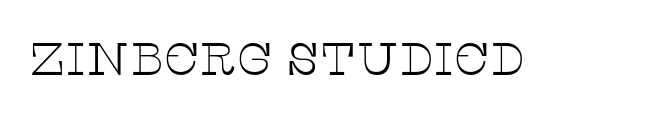
Q: Is the text bold? A: No.
Q: Is the text italic (slanted)? A: No, it is upright.
Q: Is the typeface a serif or a sans-serif typeface? A: Serif.
Q: Is the text underlined? A: No.
Q: Is the spacing between letters normal or unusually wide? A: Normal.
Q: Width (condensed, normal, or wide)? A: Wide.
Q: Stroke contrast? A: Low.
Q: x-height? A: Large.
Q: Monospaced? A: No.
